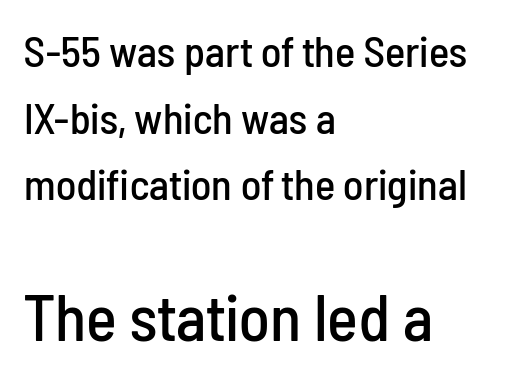
{"serif": "no", "italic": "no", "width": "condensed", "stroke_contrast": "low", "x_height": "medium", "monospaced": "no", "underline": "no", "align": "left", "line_spacing": "normal", "line_spacing_ratio": 1.55, "letter_spacing": "normal", "letter_spacing_em": 0.0, "larger_block": "second", "size_ratio": 1.51, "glyph_px": 65}
